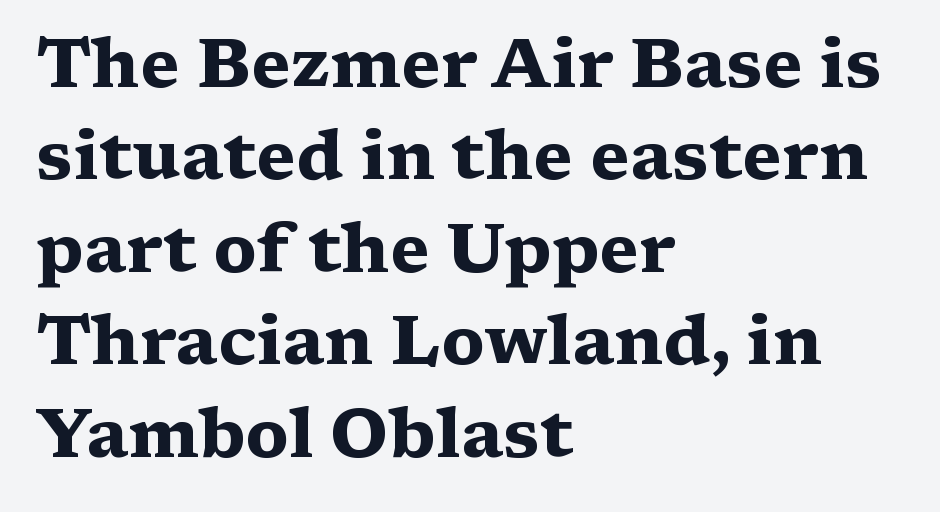
The image shows 69 px heavy, wide serif type, upright; set left-aligned, normal line spacing (1.34x), normal letter spacing, not underlined; medium stroke contrast and a medium x-height.
